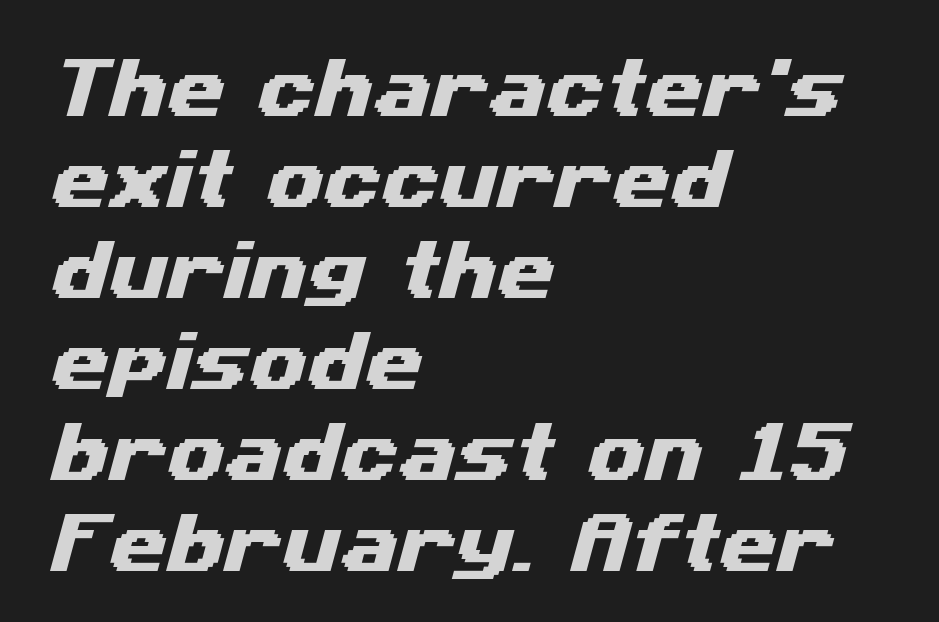
This rendering features lettering with no underline. The letters advance in unequal steps, a hallmark of proportional type. Horizontal bands of white between lines are of average thickness. Between one letter and the next there's only the usual sliver of space. This rendering uses left alignment, leaving the right contour irregular.
